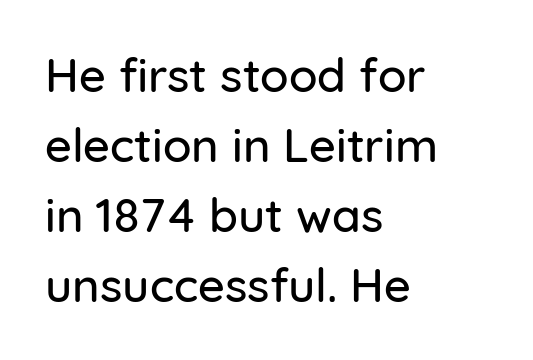
Q: Is the text italic (slanted)? A: No, it is upright.
Q: Is the typeface a serif or a sans-serif typeface? A: Sans-serif.
Q: Is the text underlined? A: No.
Q: How is the paragraph aligned? A: Left-aligned.
Q: Is the spacing between letters normal or unusually wide? A: Normal.
Q: Is the spacing between lines tight, normal or loose? A: Normal.
Q: Width (condensed, normal, or wide)? A: Normal.
Q: Stroke contrast? A: Low.
Q: x-height? A: Medium.
Q: Monospaced? A: No.
